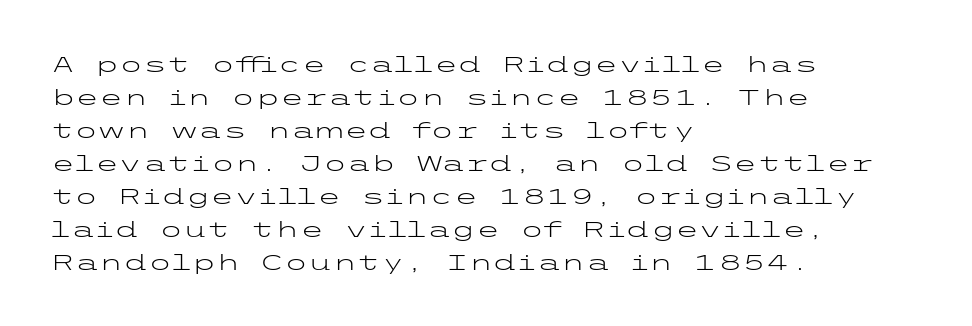
Q: Is the text bold? A: No.
Q: Is the text italic (slanted)? A: No, it is upright.
Q: Is the text underlined? A: No.
Q: How is the paragraph aligned? A: Left-aligned.
Q: Is the spacing between letters normal or unusually wide? A: Normal.
Q: Is the spacing between lines tight, normal or loose? A: Normal.
